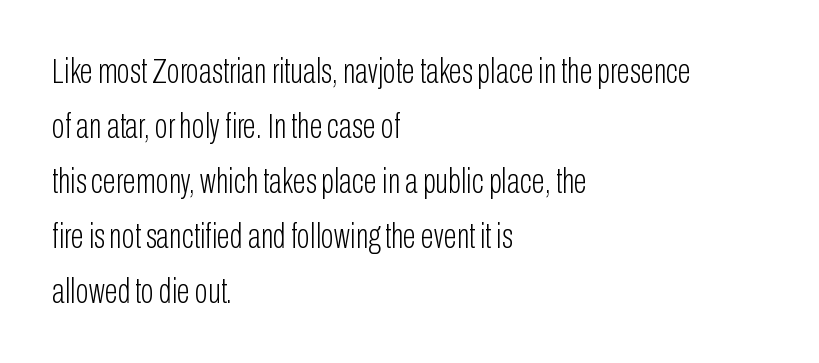
Q: Is the text bold? A: No.
Q: Is the text italic (slanted)? A: No, it is upright.
Q: Is the typeface a serif or a sans-serif typeface? A: Sans-serif.
Q: Is the text underlined? A: No.
Q: How is the paragraph aligned? A: Left-aligned.
Q: Is the spacing between letters normal or unusually wide? A: Normal.
Q: Is the spacing between lines tight, normal or loose? A: Normal.
Q: Width (condensed, normal, or wide)? A: Condensed.
Q: Stroke contrast? A: Low.
Q: x-height? A: Medium.
Q: Monospaced? A: No.
